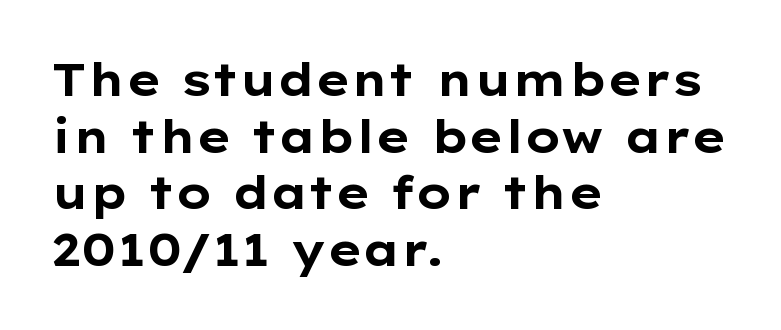
No italicization has been applied; the sample stays upright. A typesetter would call this zero additional tracking. Visually the block forms a straight wall on the left and a jagged coastline on the right. Varying glyph widths throughout — classic text-font behaviour. Underlining? Definitely not there.
